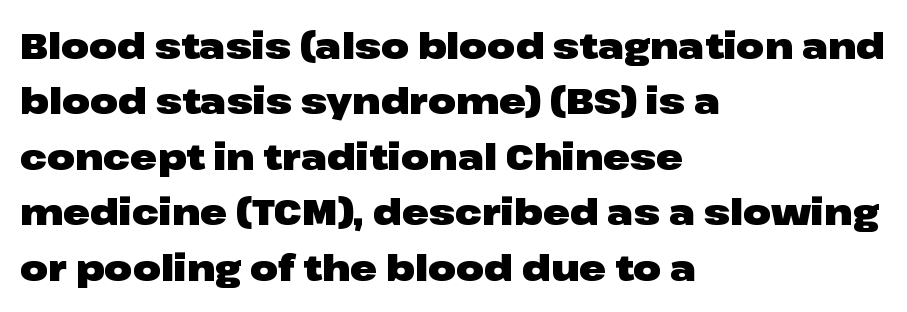
Vertically, the passage feels balanced, rows spaced as you'd expect. The letters carry no serifs — their stems end cleanly without finishing strokes. This sample is left-justified, so line endings fall wherever the words run out. The gap between lines stays unmarked. You could call the tracking neutral — neither tight nor loose.
